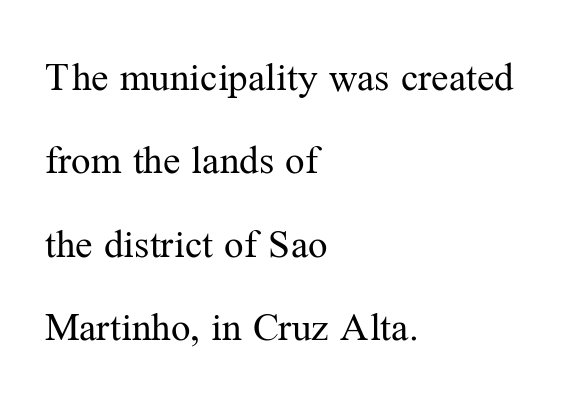
{"serif": "yes", "italic": "no", "bold": "no", "weight": "regular", "width": "normal", "stroke_contrast": "medium", "x_height": "medium", "monospaced": "no", "underline": "no", "align": "left", "line_spacing": "loose", "line_spacing_ratio": 2.14, "letter_spacing": "normal", "letter_spacing_em": 0.0, "glyph_px": 39}
